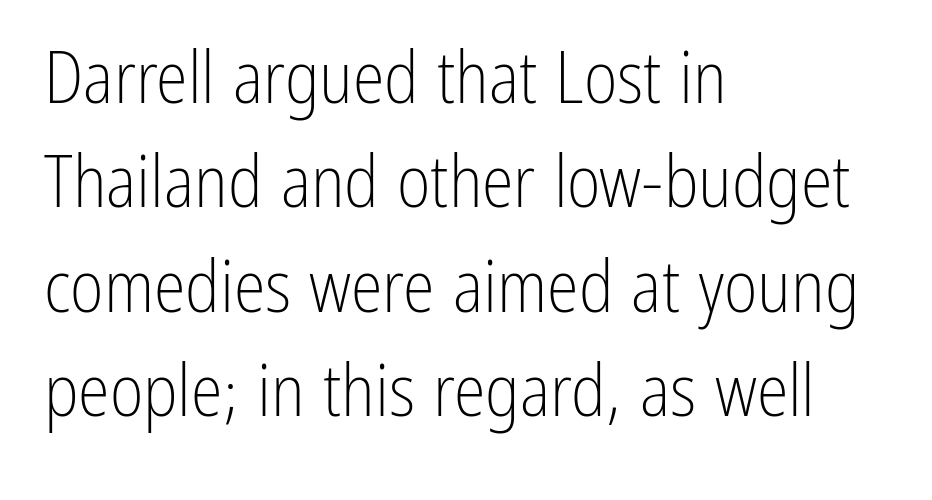
The image shows 72 px light, condensed sans-serif type, upright; set left-aligned, normal line spacing (1.45x), normal letter spacing, not underlined; low stroke contrast and a medium x-height.
